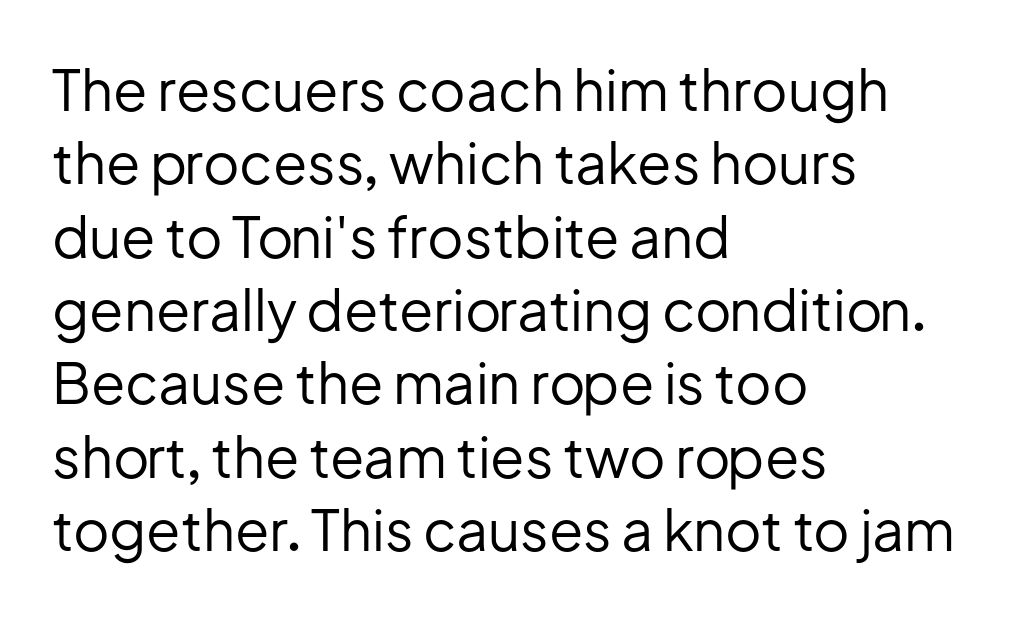
The image shows 56 px regular-weight sans-serif type, upright; set left-aligned, normal line spacing (1.31x), normal letter spacing, not underlined; low stroke contrast and a medium x-height.
